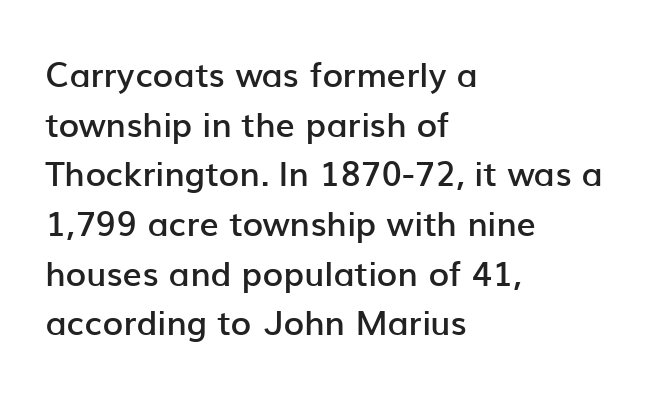
The image shows 34 px semibold sans-serif type, upright; set left-aligned, normal line spacing (1.46x), normal letter spacing, not underlined; low stroke contrast and a medium x-height.
